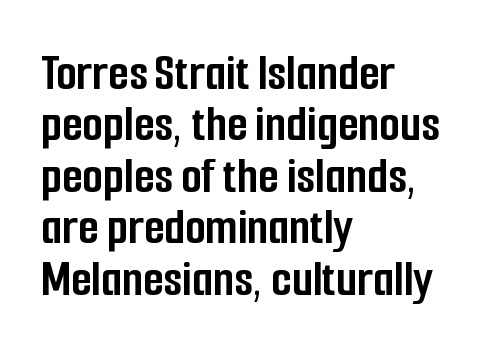
Heft: maximum for text — a bold. The letters carry no serifs — their stems end cleanly without finishing strokes. The letterforms sit shoulder to shoulder at normal distance. Plain, unruled lines of type. The lines in this sample share a left origin and differ only in where they stop. The passage shown is typed in a proportional face where columns would drift.
